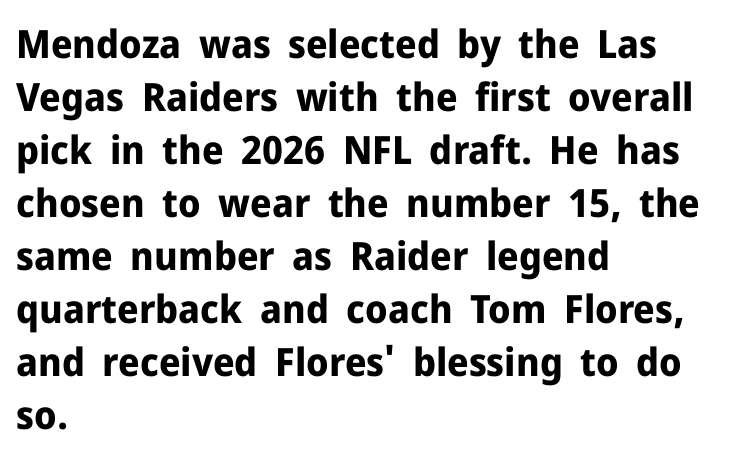
One glance says typical: line gaps are just what's usual. The passage is arranged the way most books set body copy — flush left. The type sits square on the baseline with zero lean. Is this a fixed-width face? No — the glyphs have proportional, varying widths. The characters display no serif detailing; their extremities are plain. Students, this is bold: see how much ink each stroke carries.
